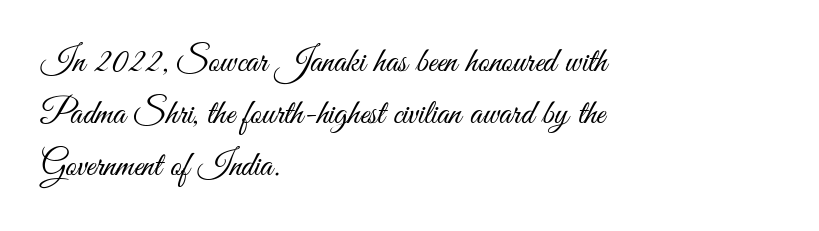
The glyphs are unaccompanied by any horizontal stroke below them. No extra tracking has been applied to these lines. The rendering shows plain stroke endings on the letterforms — a sans-serif design. Weight: regular or lighter.
